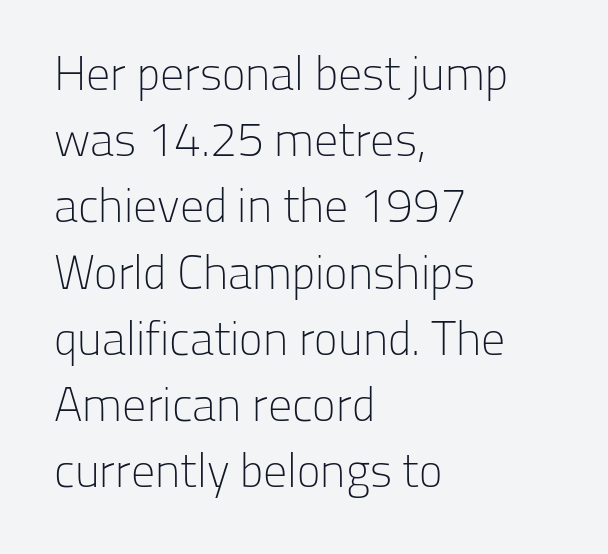
The strokes are not fattened; the text isn't bold. Unlike italic type, these characters show no tilt at all. These lines stack with their left ends in a neat column. Letterform terminals end flat and unadorned throughout the passage. Spacing verdict: proportional, widths tailored to each character.
